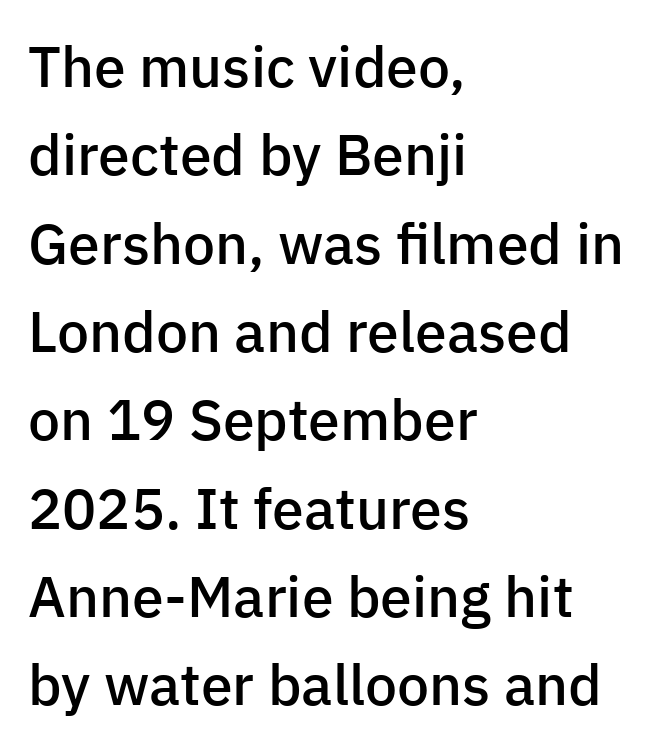
The image shows 57 px semibold sans-serif type, upright; set left-aligned, normal line spacing (1.55x), normal letter spacing, not underlined; low stroke contrast and a medium x-height.
